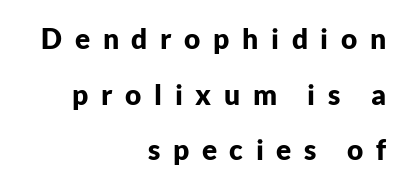
{"serif": "no", "italic": "no", "bold": "yes", "weight": "bold", "width": "normal", "stroke_contrast": "low", "x_height": "medium", "monospaced": "no", "underline": "no", "align": "right", "line_spacing": "loose", "line_spacing_ratio": 1.99, "letter_spacing": "wide", "letter_spacing_em": 0.45, "glyph_px": 28}
